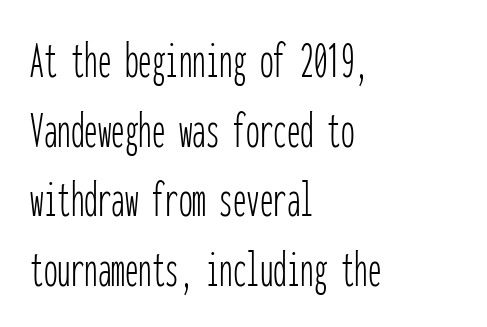
{"serif": "no", "italic": "no", "bold": "no", "weight": "thin", "width": "condensed", "stroke_contrast": "low", "x_height": "medium", "monospaced": "yes", "underline": "no", "align": "left", "line_spacing": "normal", "line_spacing_ratio": 1.29, "letter_spacing": "normal", "letter_spacing_em": 0.0, "glyph_px": 54}
